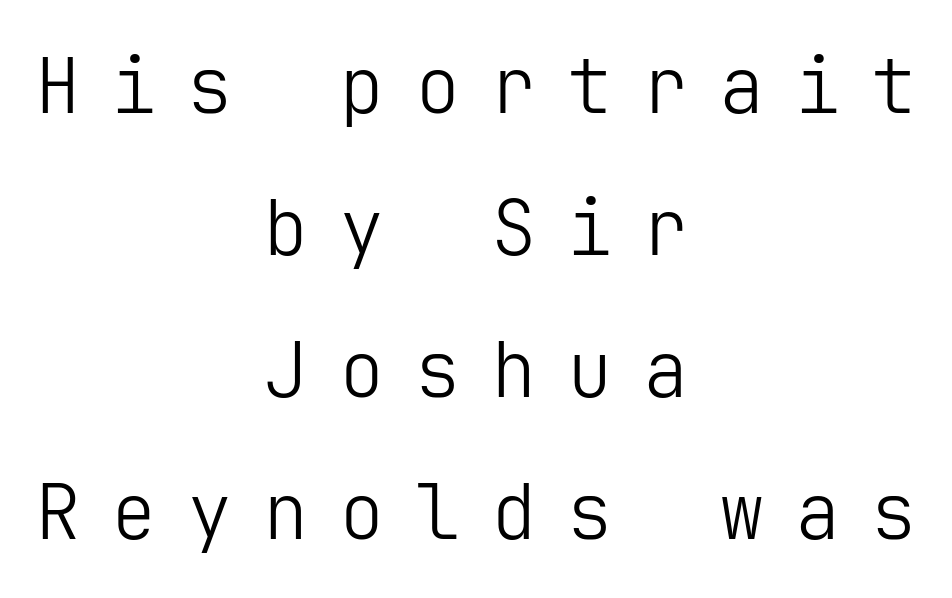
The strokes carry an ordinary text weight at most. Letters rest on an invisible, unmarked baseline. This rendering employs a face without finishing strokes, i.e., a sans-serif. The rag falls on both sides of this text block equally. Substantial extra tracking has been applied to these lines. Designer's note — italics off, roman on.
